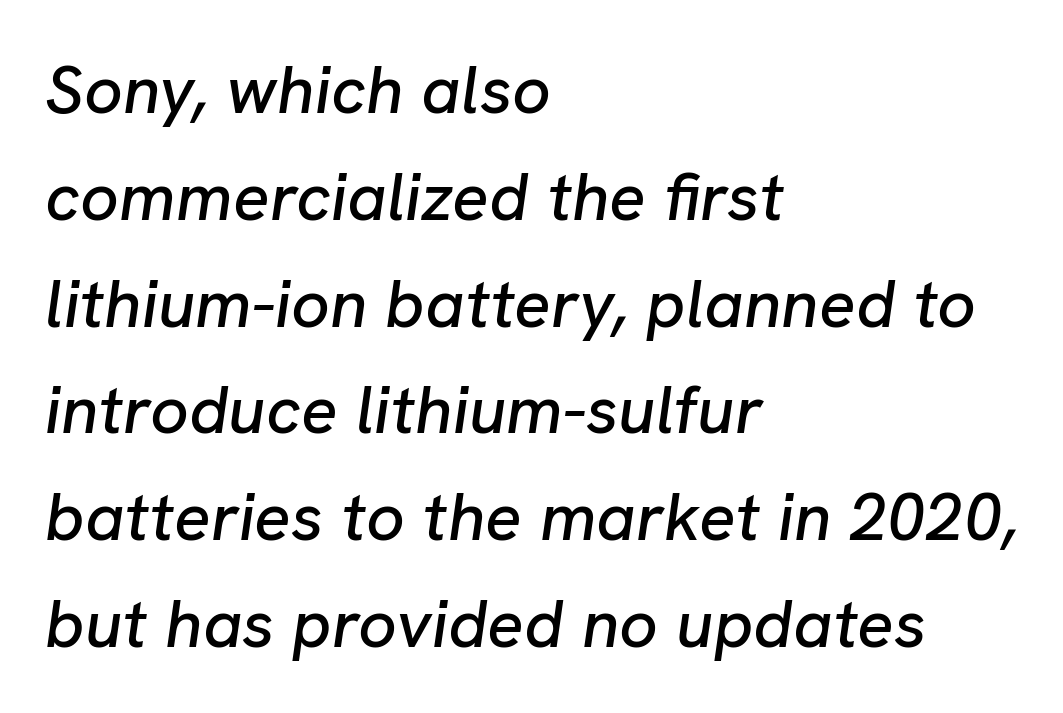
Q: Is the text italic (slanted)? A: Yes, it leans right by about 8 degrees.
Q: Is the text underlined? A: No.
Q: How is the paragraph aligned? A: Left-aligned.
Q: Is the spacing between letters normal or unusually wide? A: Normal.
Q: Is the spacing between lines tight, normal or loose? A: Normal.
Q: Width (condensed, normal, or wide)? A: Normal.
Q: Stroke contrast? A: Low.
Q: x-height? A: Medium.
Q: Monospaced? A: No.
